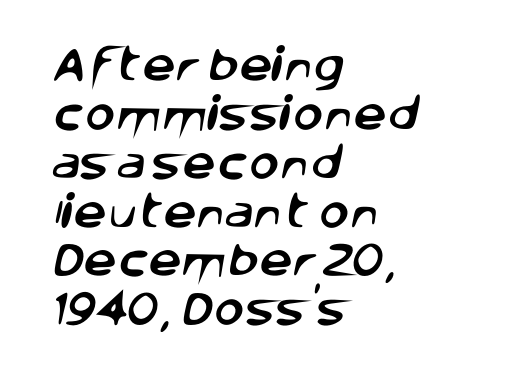
The image shows 37 px sans-serif type; set left-aligned, normal line spacing (1.32x), normal letter spacing, not underlined; low stroke contrast and a large x-height.
